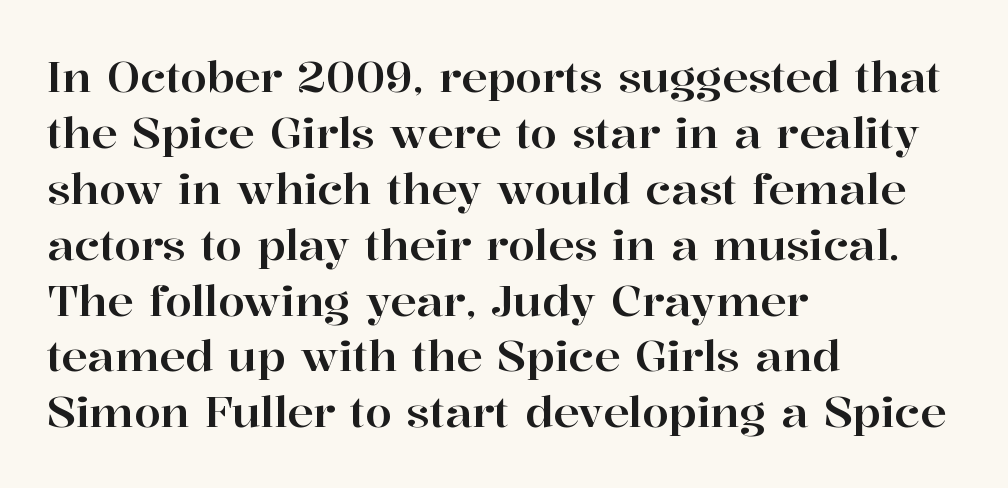
Q: Is the text italic (slanted)? A: No, it is upright.
Q: Is the typeface a serif or a sans-serif typeface? A: Serif.
Q: Is the text underlined? A: No.
Q: How is the paragraph aligned? A: Left-aligned.
Q: Is the spacing between letters normal or unusually wide? A: Normal.
Q: Is the spacing between lines tight, normal or loose? A: Normal.
Q: Width (condensed, normal, or wide)? A: Normal.
Q: Stroke contrast? A: High.
Q: x-height? A: Medium.
Q: Monospaced? A: No.
